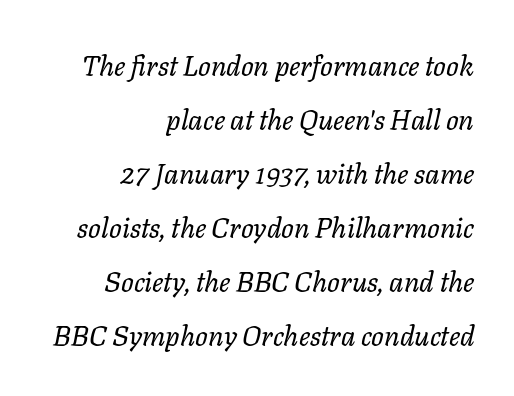
Q: Is the text bold? A: No.
Q: Is the text italic (slanted)? A: Yes, it leans right by about 11 degrees.
Q: Is the text underlined? A: No.
Q: How is the paragraph aligned? A: Right-aligned.
Q: Is the spacing between letters normal or unusually wide? A: Normal.
Q: Is the spacing between lines tight, normal or loose? A: Loose.
Q: Width (condensed, normal, or wide)? A: Normal.
Q: Stroke contrast? A: Low.
Q: x-height? A: Medium.
Q: Monospaced? A: No.
